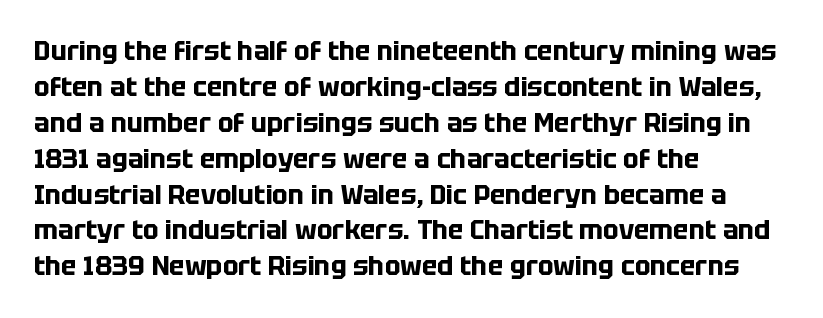
{"italic": "no", "bold": "yes", "underline": "no", "align": "left", "line_spacing": "normal", "line_spacing_ratio": 1.38, "letter_spacing": "normal", "letter_spacing_em": 0.0, "glyph_px": 26}
